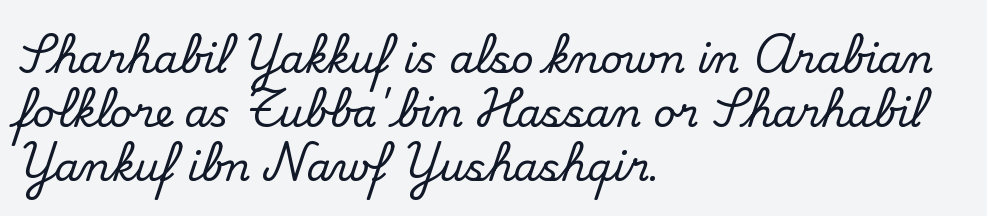
{"width": "normal", "stroke_contrast": "medium", "x_height": "small", "monospaced": "no", "underline": "no", "align": "left", "line_spacing": "normal", "line_spacing_ratio": 1.38, "letter_spacing": "normal", "letter_spacing_em": 0.0, "glyph_px": 39}
